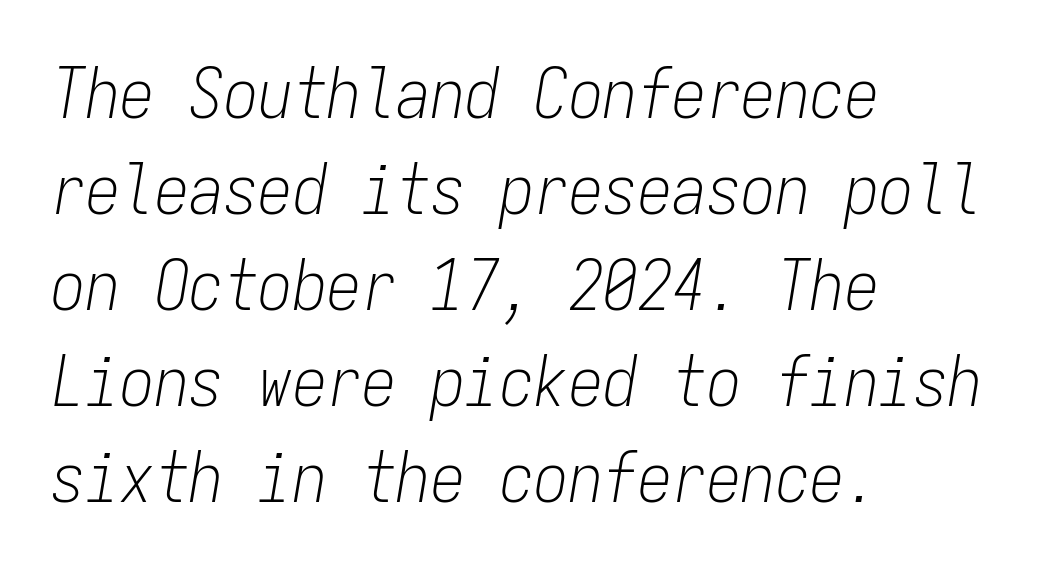
Only glyphs here, with clear space below each row. This rendering leaves character spacing at its baseline value. Posture: slanted. Note the uniform advance width — an 'i' takes as much space as an 'm'. All the whitespace from short lines collects on the right. Letters have the restrained weight of plain body copy at most.
